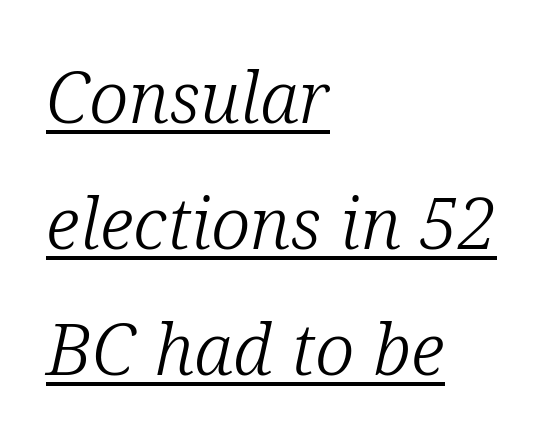
Q: Is the text bold? A: No.
Q: Is the text italic (slanted)? A: Yes, it leans right by about 12 degrees.
Q: Is the typeface a serif or a sans-serif typeface? A: Serif.
Q: Is the text underlined? A: Yes.
Q: How is the paragraph aligned? A: Left-aligned.
Q: Is the spacing between letters normal or unusually wide? A: Normal.
Q: Width (condensed, normal, or wide)? A: Normal.
Q: Stroke contrast? A: Low.
Q: x-height? A: Medium.
Q: Monospaced? A: No.
